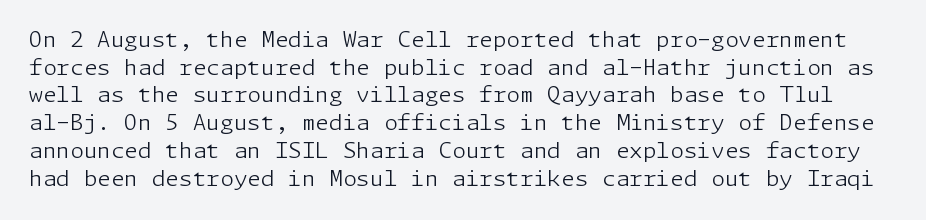
Q: Is the text bold? A: No.
Q: Is the text italic (slanted)? A: No, it is upright.
Q: Is the text underlined? A: No.
Q: Is the spacing between letters normal or unusually wide? A: Normal.
Q: Is the spacing between lines tight, normal or loose? A: Normal.
